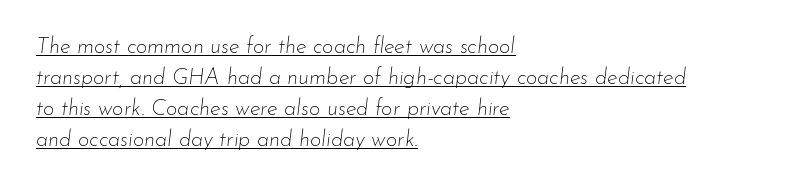
{"italic": "yes", "lean": "right", "slant_degrees": 7, "bold": "no", "underline": "yes", "align": "left", "line_spacing": "normal", "line_spacing_ratio": 1.41, "letter_spacing": "normal", "letter_spacing_em": 0.0, "glyph_px": 22}
